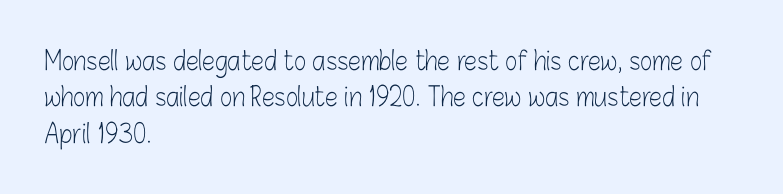
The image shows 26 px text type, upright; set left-aligned, normal line spacing (1.4x), normal letter spacing, not underlined.
